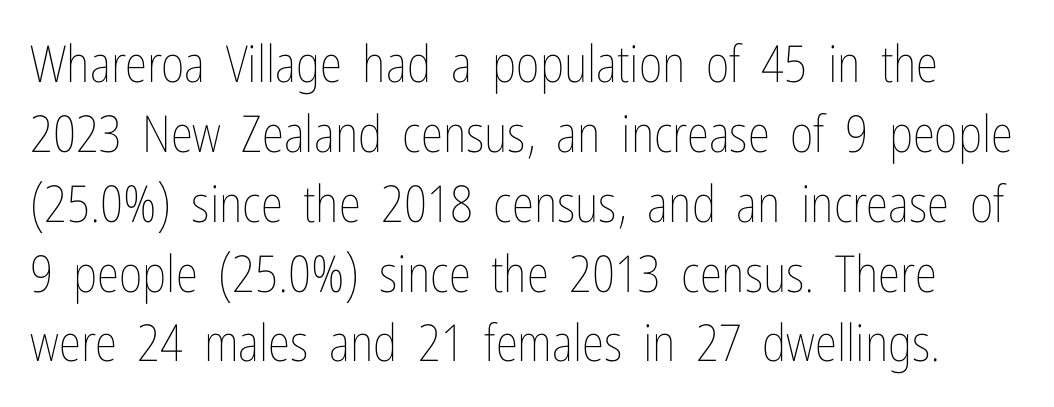
Unbolded letterforms with no extra heft. Letter spacing: default. Vertical strokes here are truly vertical. The letters advance in unequal steps, a hallmark of proportional type. Honestly, the row spacing looks completely unremarkable. Decoration check: the copy has no underline.
